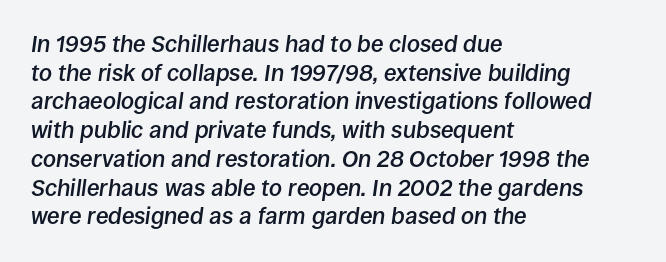
Q: Is the text bold? A: Semi-bold.
Q: Is the text italic (slanted)? A: Yes, it leans right by about 8 degrees.
Q: Is the text underlined? A: No.
Q: How is the paragraph aligned? A: Left-aligned.
Q: Is the spacing between letters normal or unusually wide? A: Normal.
Q: Is the spacing between lines tight, normal or loose? A: Normal.
